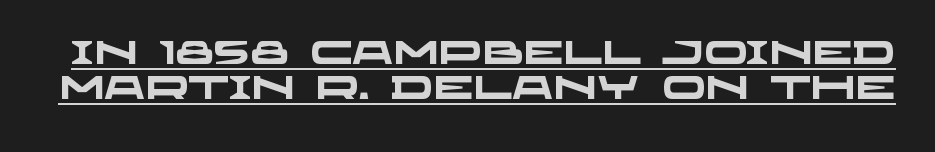
{"serif": "no", "bold": "yes", "weight": "heavy", "width": "wide", "stroke_contrast": "low", "x_height": "large", "monospaced": "no", "underline": "yes", "line_spacing": "tight", "line_spacing_ratio": 1.1, "letter_spacing": "normal", "letter_spacing_em": 0.0, "glyph_px": 32}
